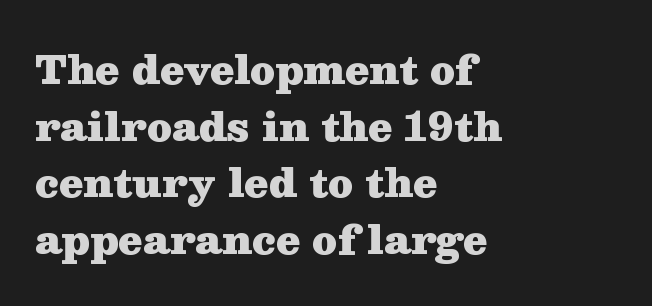
How are the letters spaced? Ordinarily, with no added tracking. This rendering features lettering with no underline. These lines are rendered in a variable-pitch font. Check where the strokes stop: tiny serifs finish them off.
